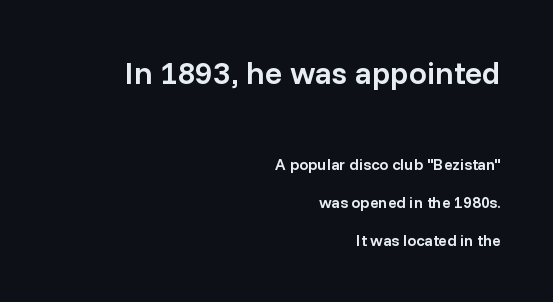
The image shows 32 px semibold sans-serif type, upright; set right-aligned, loose line spacing (2.38x), normal letter spacing, not underlined; the first (top) block is 2.0x larger; low stroke contrast and a medium x-height.
